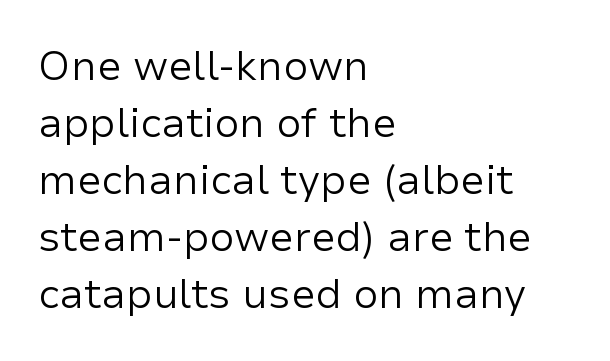
The image shows 41 px regular-weight sans-serif type, upright; set left-aligned, normal line spacing (1.39x), normal letter spacing, not underlined; low stroke contrast and a medium x-height.
